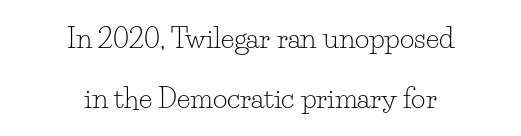
Q: Is the text bold? A: No.
Q: Is the text italic (slanted)? A: No, it is upright.
Q: Is the typeface a serif or a sans-serif typeface? A: Serif.
Q: Is the text underlined? A: No.
Q: How is the paragraph aligned? A: Centered.
Q: Is the spacing between letters normal or unusually wide? A: Normal.
Q: Is the spacing between lines tight, normal or loose? A: Loose.
Q: Width (condensed, normal, or wide)? A: Normal.
Q: Stroke contrast? A: Low.
Q: x-height? A: Small.
Q: Monospaced? A: No.
